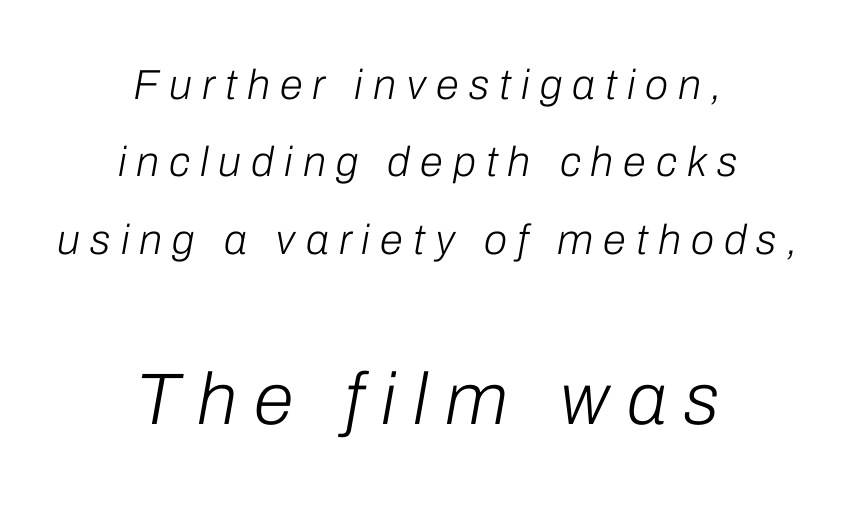
Weight: regular or lighter. Typesetter's note — lower block bumped up in size, upper block left smaller. Style check: oblique. The space beneath each line is pristine and unruled. Students, note that the glyphs here are deliberately spaced far apart.
